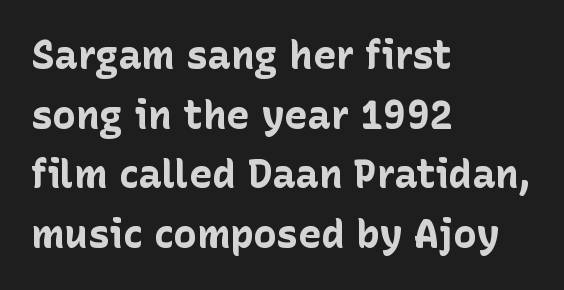
Leftover space on each line is placed entirely after the last word. Think of a printed novel: that variable character pitch is what you see here. Rule under the text: the space is simply empty. Serif or sans? Sans — the stroke terminals are bare. Short note: letters normally spaced.
